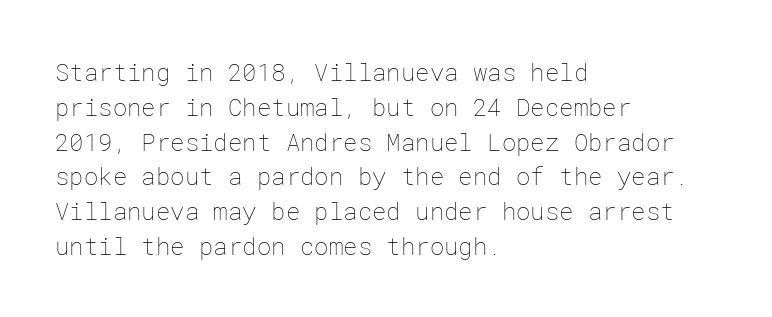
Q: Is the text bold? A: No.
Q: Is the text italic (slanted)? A: No, it is upright.
Q: Is the text underlined? A: No.
Q: How is the paragraph aligned? A: Left-aligned.
Q: Is the spacing between letters normal or unusually wide? A: Normal.
Q: Is the spacing between lines tight, normal or loose? A: Normal.
